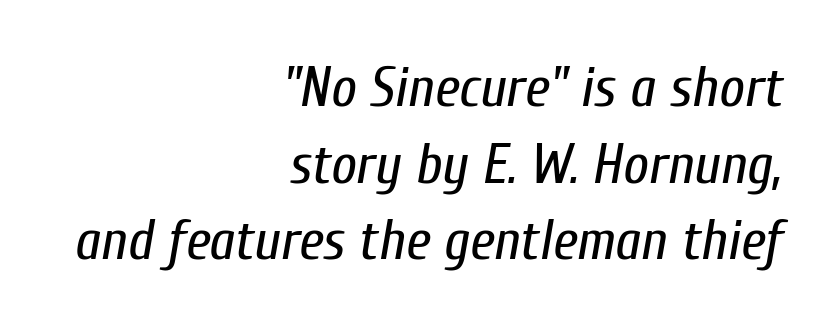
The line texture is even and compact thanks to regular tracking. Characters are canted at an angle relative to the baseline's perpendicular. Regarding leading, the lines here are spaced in the standard way. A flush-right, rag-left setting is used for this passage. Spacing verdict: proportional, widths tailored to each character. The letters look calm and open, with moderate or lighter stems.
